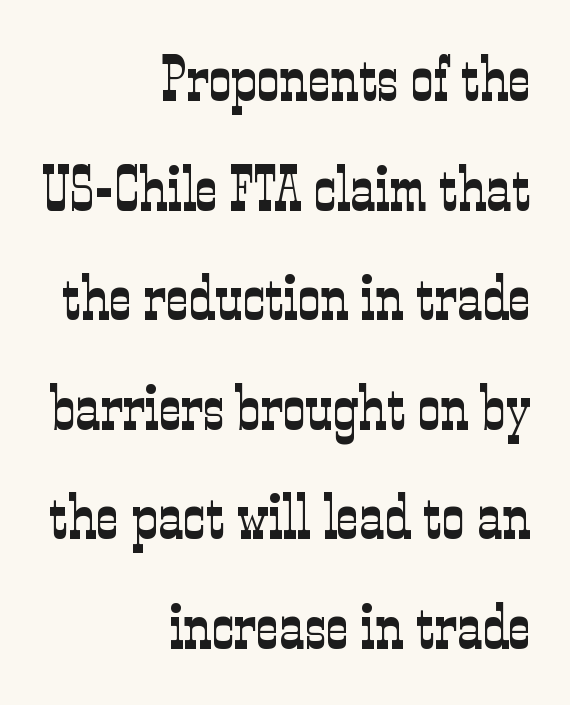
{"serif": "yes", "italic": "no", "bold": "no", "weight": "light", "width": "condensed", "stroke_contrast": "low", "x_height": "medium", "monospaced": "no", "underline": "no", "align": "right", "line_spacing_ratio": 1.74, "letter_spacing": "normal", "letter_spacing_em": 0.0, "glyph_px": 63}
